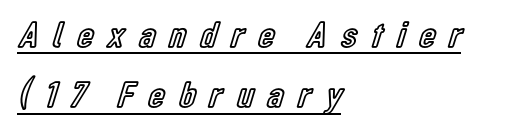
{"width": "condensed", "x_height": "medium", "monospaced": "no", "underline": "yes", "align": "left", "line_spacing": "normal", "line_spacing_ratio": 1.63, "letter_spacing": "wide", "letter_spacing_em": 0.39, "glyph_px": 37}
